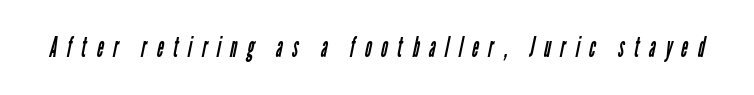
The image shows 28 px regular-weight, condensed sans-serif type; set unusually wide letter spacing (+0.35 em), not underlined; low stroke contrast and a medium x-height.
